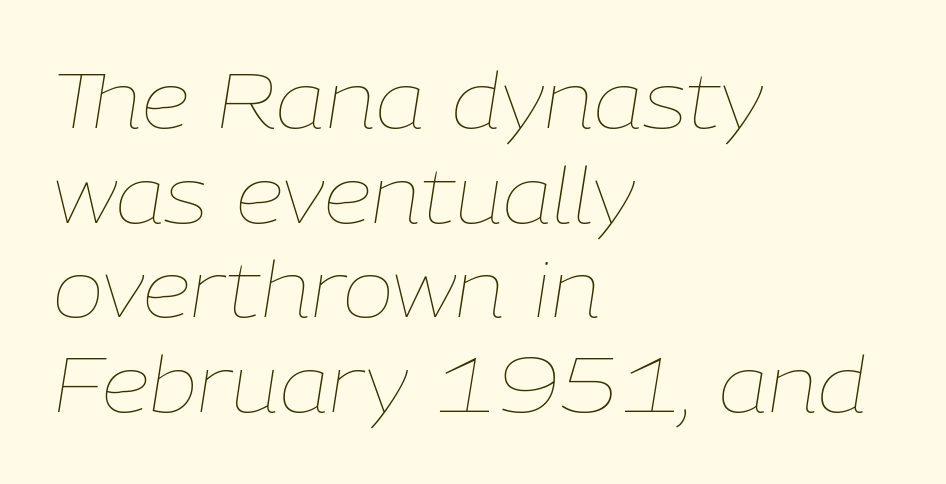
The image shows 77 px thin type, italic (leaning right); set left-aligned, line spacing 1.23x, normal letter spacing, not underlined; low stroke contrast and a medium x-height.
